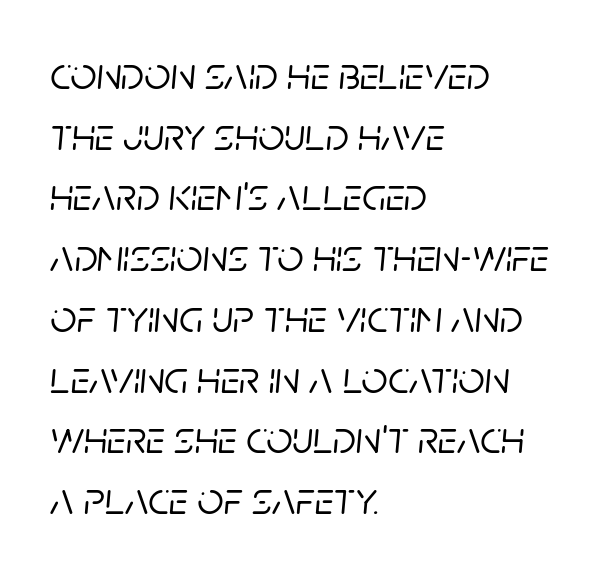
The image shows 46 px text type, italic (leaning right); set left-aligned, normal line spacing (1.32x), normal letter spacing, not underlined; low stroke contrast and a large x-height.
